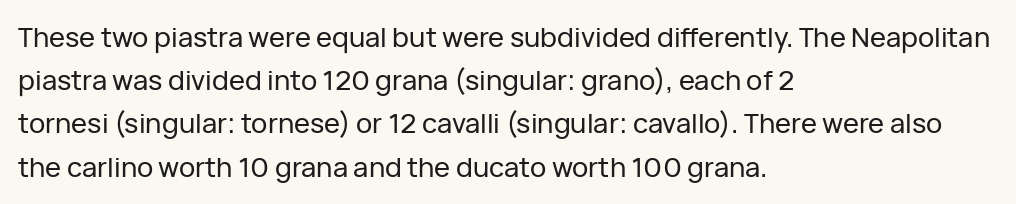
Q: Is the text italic (slanted)? A: No, it is upright.
Q: Is the text underlined? A: No.
Q: How is the paragraph aligned? A: Left-aligned.
Q: Is the spacing between letters normal or unusually wide? A: Normal.
Q: Is the spacing between lines tight, normal or loose? A: Normal.
